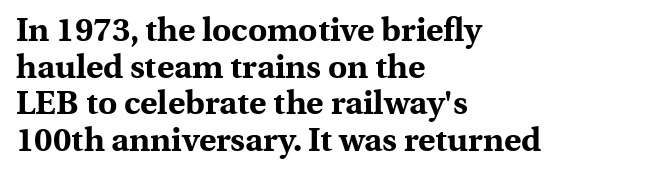
{"serif": "yes", "italic": "no", "bold": "yes", "weight": "bold", "width": "normal", "x_height": "medium", "monospaced": "no", "underline": "no", "align": "left", "line_spacing": "tight", "line_spacing_ratio": 1.11, "letter_spacing": "normal", "letter_spacing_em": 0.0, "glyph_px": 33}
